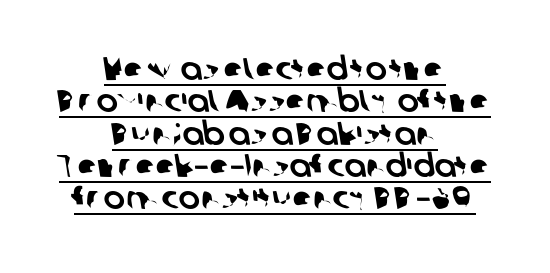
{"serif": "no", "width": "normal", "stroke_contrast": "low", "x_height": "medium", "monospaced": "no", "underline": "yes", "align": "center", "line_spacing": "tight", "line_spacing_ratio": 1.01, "letter_spacing": "normal", "letter_spacing_em": 0.0, "glyph_px": 32}
